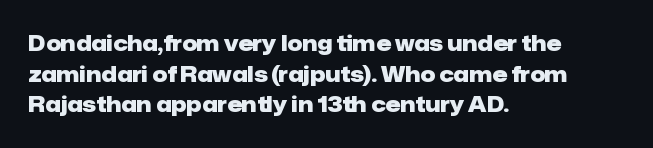
The image shows 21 px bold type, upright; set left-aligned, normal line spacing (1.46x), normal letter spacing, not underlined.
